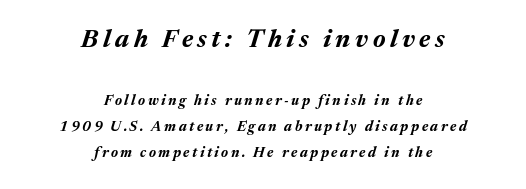
Q: Is the text bold? A: Yes.
Q: Is the text italic (slanted)? A: Yes, it leans right by about 17 degrees.
Q: Is the text underlined? A: No.
Q: How is the paragraph aligned? A: Centered.
Q: Which block of text is set in a larger size, the first (top) or the second (bottom)? A: The first (top) one.
